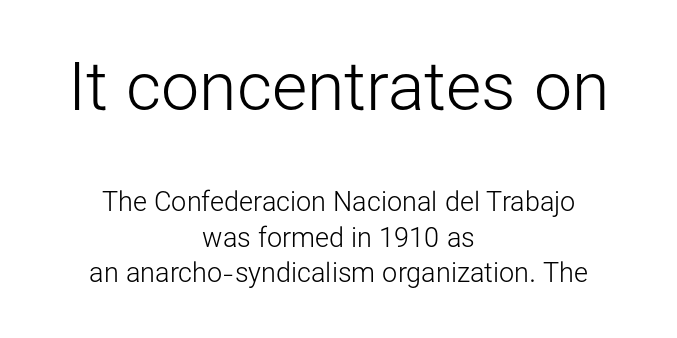
Baseline-to-baseline distance is the conventional proportion of letter height. Nothing heavy about these letters — not bold at all. These lines stack symmetrically, like a column narrowing and widening about its center. The text was rendered using a sans face with plain stroke endings.
